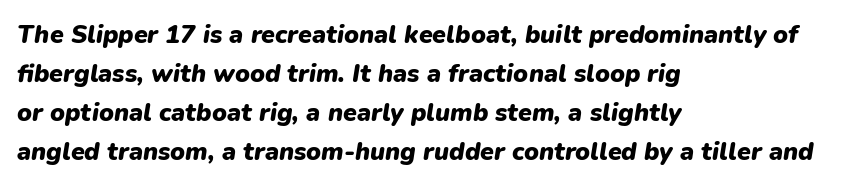
{"italic": "yes", "lean": "right", "slant_degrees": 9, "bold": "yes", "underline": "no", "align": "left", "line_spacing": "normal", "line_spacing_ratio": 1.56, "letter_spacing": "normal", "letter_spacing_em": 0.0, "glyph_px": 25}
